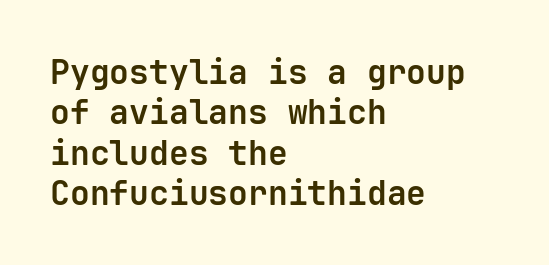
The type family on display is of the sans-serif kind. Each letter, wide or thin by design, is forced into the same width here. Nothing unusual about the tracking: characters are spaced as the font intends. Compared with a centered layout, this one pins lines to the left instead. Weight: bold. Quick note: underline off.
